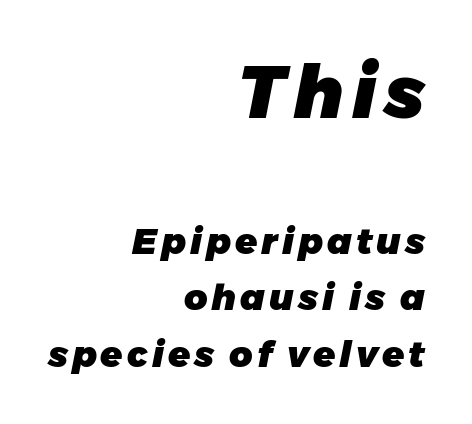
{"italic": "yes", "lean": "right", "slant_degrees": 11, "bold": "yes", "weight": "heavy", "width": "normal", "stroke_contrast": "low", "x_height": "medium", "monospaced": "no", "underline": "no", "align": "right", "line_spacing": "normal", "line_spacing_ratio": 1.56, "larger_block": "first", "size_ratio": 2.03, "glyph_px": 73}
